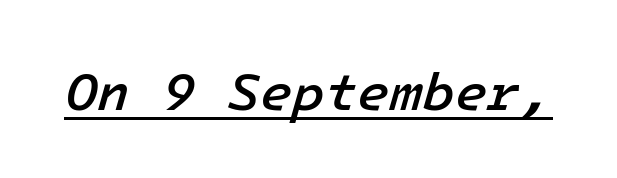
{"italic": "yes", "lean": "right", "slant_degrees": 16, "bold": "semi", "weight": "semibold", "width": "normal", "stroke_contrast": "low", "x_height": "medium", "underline": "yes", "letter_spacing": "normal", "letter_spacing_em": 0.0, "glyph_px": 53}
